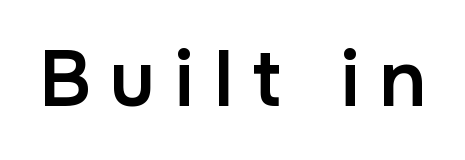
Q: Is the text bold? A: Semi-bold.
Q: Is the text italic (slanted)? A: No, it is upright.
Q: Is the typeface a serif or a sans-serif typeface? A: Sans-serif.
Q: Is the text underlined? A: No.
Q: Is the spacing between letters normal or unusually wide? A: Unusually wide.
Q: Width (condensed, normal, or wide)? A: Normal.
Q: Stroke contrast? A: Low.
Q: x-height? A: Medium.
Q: Monospaced? A: No.
